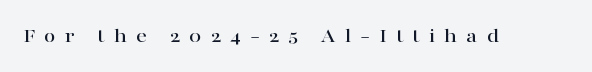
{"italic": "no", "underline": "no", "letter_spacing": "wide", "letter_spacing_em": 0.43, "glyph_px": 21}
